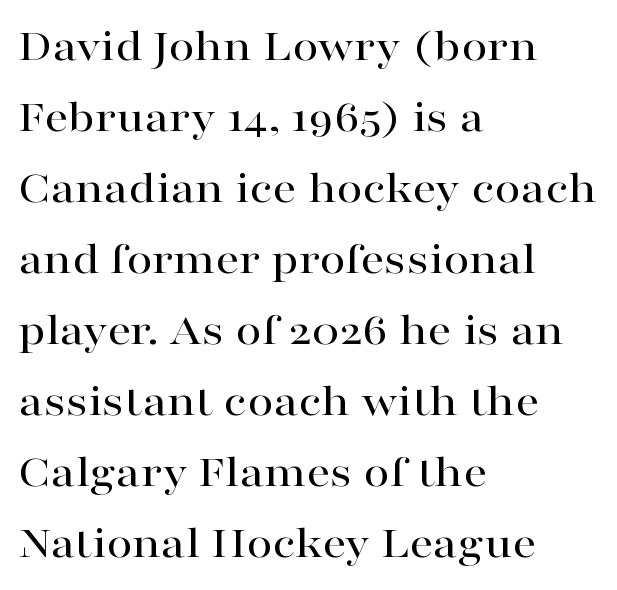
The image shows 47 px wide serif type, upright; set left-aligned, normal line spacing (1.51x), normal letter spacing, not underlined; high stroke contrast and a medium x-height.
